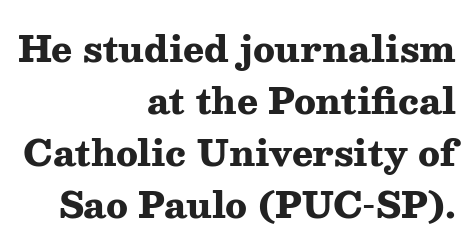
{"serif": "yes", "italic": "no", "bold": "yes", "weight": "heavy", "width": "wide", "stroke_contrast": "medium", "x_height": "medium", "monospaced": "no", "underline": "no", "align": "right", "line_spacing": "normal", "line_spacing_ratio": 1.49, "letter_spacing": "normal", "letter_spacing_em": 0.0, "glyph_px": 35}
